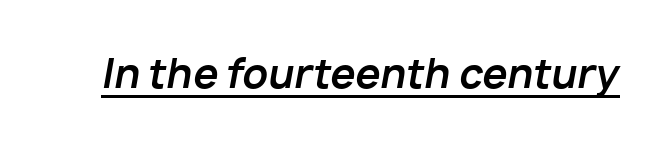
Q: Is the text bold? A: Yes.
Q: Is the text italic (slanted)? A: Yes, it leans right by about 10 degrees.
Q: Is the text underlined? A: Yes.
Q: Is the spacing between letters normal or unusually wide? A: Normal.
Q: Width (condensed, normal, or wide)? A: Normal.
Q: Stroke contrast? A: Low.
Q: x-height? A: Medium.
Q: Monospaced? A: No.
